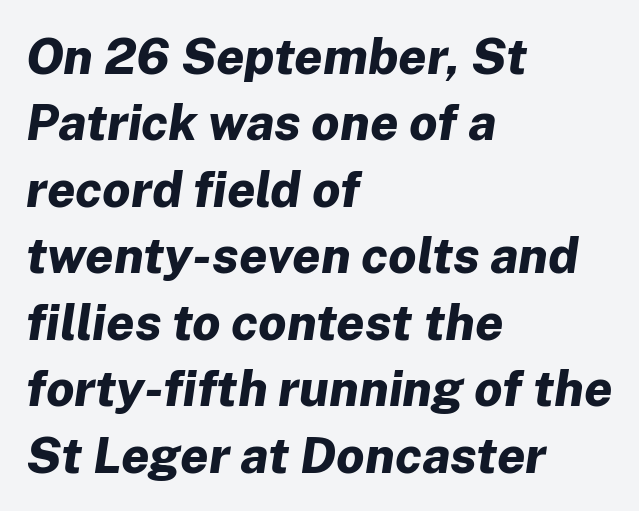
{"italic": "yes", "lean": "right", "slant_degrees": 8, "bold": "yes", "weight": "bold", "width": "normal", "stroke_contrast": "low", "x_height": "medium", "monospaced": "no", "underline": "no", "align": "left", "line_spacing": "normal", "line_spacing_ratio": 1.33, "letter_spacing": "normal", "letter_spacing_em": 0.0, "glyph_px": 50}
